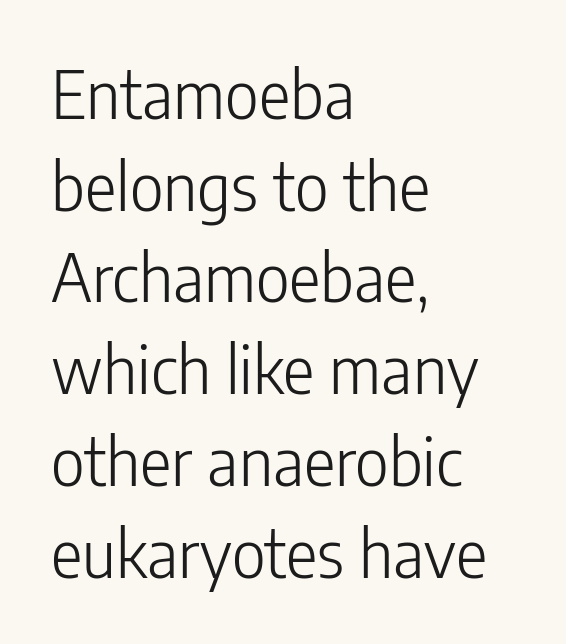
The designer went with a sans here, leaving each stem footless. Rule under the text: the space is simply empty. Does the lettering tilt? It doesn't — this is upright. The tracking reads as untouched default to a designer's eye. Line starts are locked; line ends wander. The vertical gap from one line to the next is medium.
